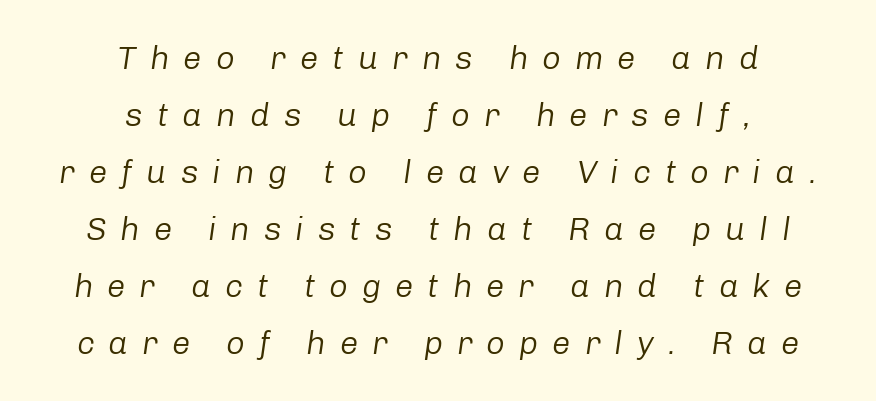
Q: Is the text bold? A: No.
Q: Is the text italic (slanted)? A: Yes, it leans right by about 8 degrees.
Q: Is the text underlined? A: No.
Q: How is the paragraph aligned? A: Centered.
Q: Is the spacing between letters normal or unusually wide? A: Unusually wide.
Q: Width (condensed, normal, or wide)? A: Normal.
Q: Stroke contrast? A: Low.
Q: x-height? A: Medium.
Q: Monospaced? A: No.
